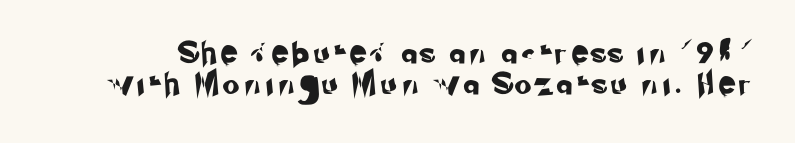
The strip under each line holds only bare page. Each new line begins a customary step beneath the previous one. Here the glyphs are tracked loosely, breaking word shapes into spaced letters.
